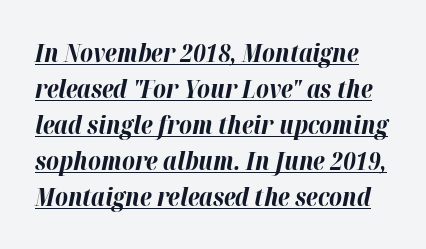
The image shows 25 px bold type, italic (leaning right); set normal line spacing (1.44x), normal letter spacing, underlined.
